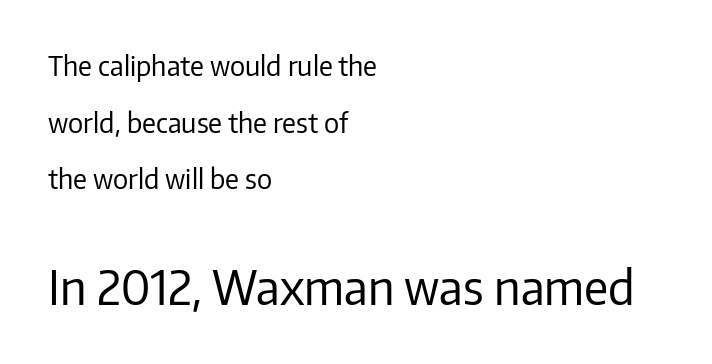
The image shows 47 px regular-weight sans-serif type, upright; set left-aligned, loose line spacing (2.1x), normal letter spacing, not underlined; the second (bottom) block is 1.74x larger; low stroke contrast and a medium x-height.
